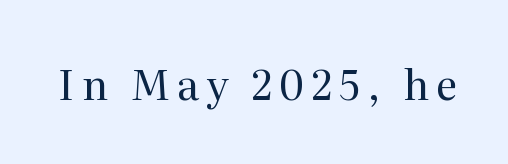
Q: Is the text bold? A: No.
Q: Is the text italic (slanted)? A: No, it is upright.
Q: Is the typeface a serif or a sans-serif typeface? A: Serif.
Q: Is the text underlined? A: No.
Q: Width (condensed, normal, or wide)? A: Normal.
Q: Stroke contrast? A: Medium.
Q: x-height? A: Medium.
Q: Monospaced? A: No.
